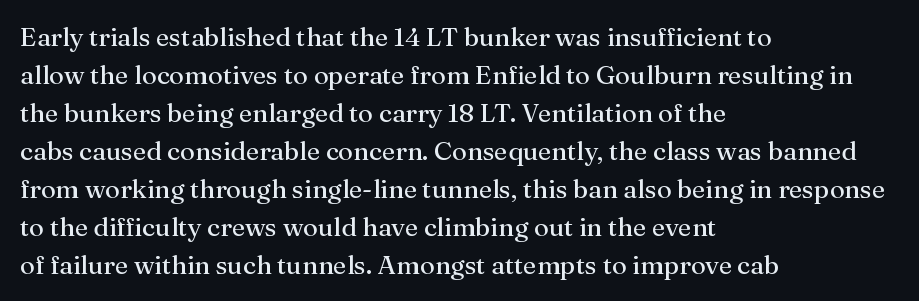
Q: Is the text bold? A: No.
Q: Is the text italic (slanted)? A: No, it is upright.
Q: Is the text underlined? A: No.
Q: How is the paragraph aligned? A: Left-aligned.
Q: Is the spacing between letters normal or unusually wide? A: Normal.
Q: Is the spacing between lines tight, normal or loose? A: Normal.
